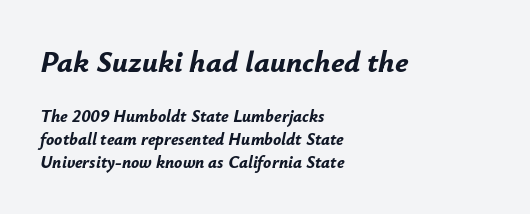
The space directly below the letters is spotless. The passage shown is typed in a proportional face where columns would drift. The text carries the slant typical of an italic or oblique font. Tracking here is standard; glyphs follow each other at the usual distance.
